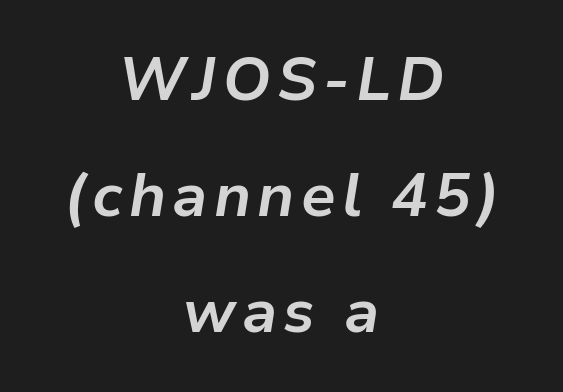
{"italic": "yes", "lean": "right", "slant_degrees": 9, "bold": "yes", "weight": "bold", "width": "normal", "stroke_contrast": "low", "x_height": "medium", "monospaced": "no", "underline": "no", "align": "center", "line_spacing": "loose", "line_spacing_ratio": 1.9, "glyph_px": 61}
